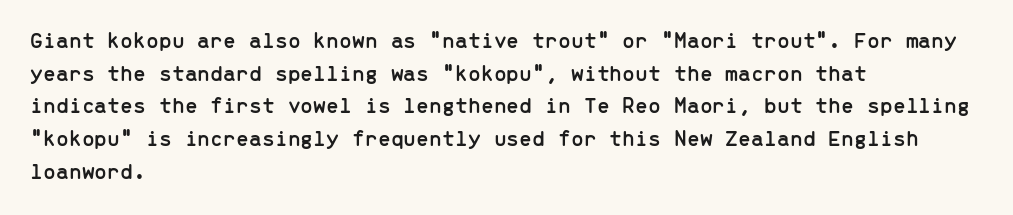
Q: Is the text italic (slanted)? A: No, it is upright.
Q: Is the text underlined? A: No.
Q: How is the paragraph aligned? A: Left-aligned.
Q: Is the spacing between letters normal or unusually wide? A: Normal.
Q: Is the spacing between lines tight, normal or loose? A: Normal.
